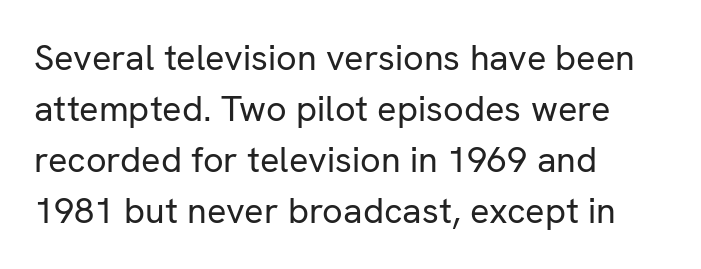
Q: Is the text bold? A: No.
Q: Is the text italic (slanted)? A: No, it is upright.
Q: Is the typeface a serif or a sans-serif typeface? A: Sans-serif.
Q: Is the text underlined? A: No.
Q: How is the paragraph aligned? A: Left-aligned.
Q: Is the spacing between letters normal or unusually wide? A: Normal.
Q: Is the spacing between lines tight, normal or loose? A: Normal.
Q: Width (condensed, normal, or wide)? A: Normal.
Q: Stroke contrast? A: Low.
Q: x-height? A: Medium.
Q: Monospaced? A: No.
